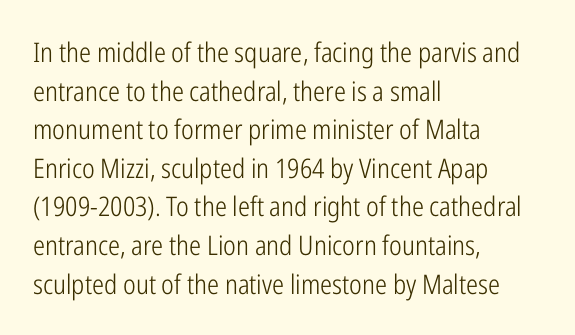
Q: Is the text bold? A: No.
Q: Is the text italic (slanted)? A: No, it is upright.
Q: Is the text underlined? A: No.
Q: How is the paragraph aligned? A: Left-aligned.
Q: Is the spacing between letters normal or unusually wide? A: Normal.
Q: Is the spacing between lines tight, normal or loose? A: Normal.
